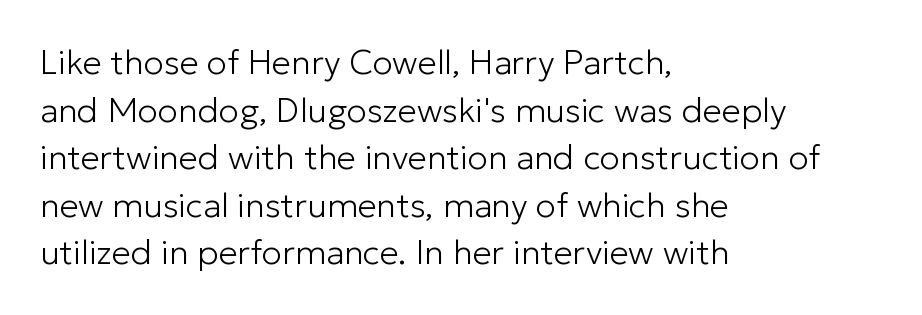
This sample uses plain, unmodified letter spacing. Regular leading. The lettering stays uniformly vertical, giving the passage a roman look. Is this a heavy cut? Hardly; it is regular or lighter. Each line starts at the same left margin while the right side varies.
